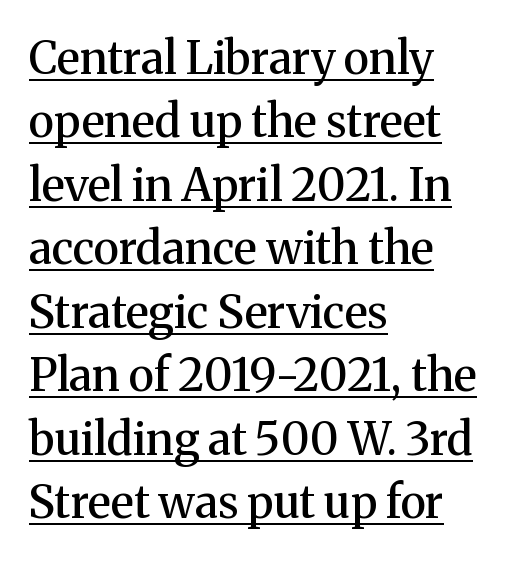
The image shows 45 px semibold serif type, upright; set left-aligned, normal line spacing (1.41x), normal letter spacing, underlined; medium stroke contrast and a medium x-height.
